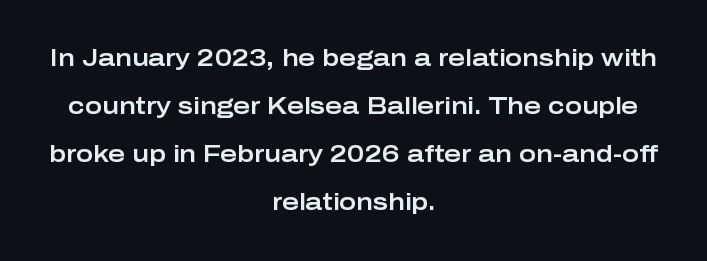
The image shows 23 px text type, upright; set centered, loose line spacing (2.09x), normal letter spacing, not underlined.
